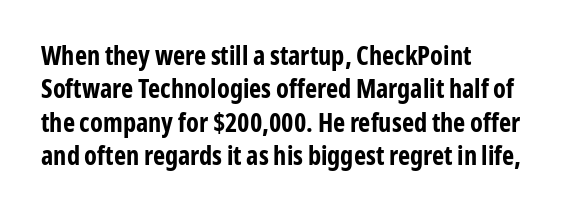
Q: Is the text bold? A: Yes.
Q: Is the text italic (slanted)? A: No, it is upright.
Q: Is the text underlined? A: No.
Q: How is the paragraph aligned? A: Left-aligned.
Q: Is the spacing between letters normal or unusually wide? A: Normal.
Q: Is the spacing between lines tight, normal or loose? A: Normal.
